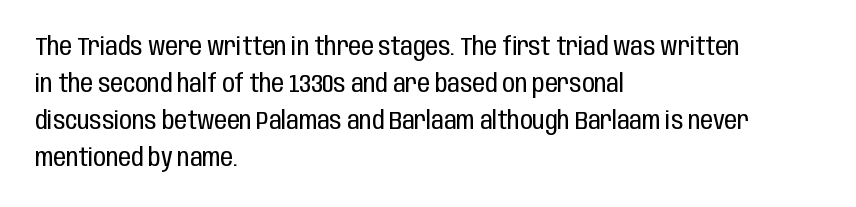
Q: Is the text bold? A: No.
Q: Is the text italic (slanted)? A: No, it is upright.
Q: Is the text underlined? A: No.
Q: How is the paragraph aligned? A: Left-aligned.
Q: Is the spacing between letters normal or unusually wide? A: Normal.
Q: Is the spacing between lines tight, normal or loose? A: Normal.
